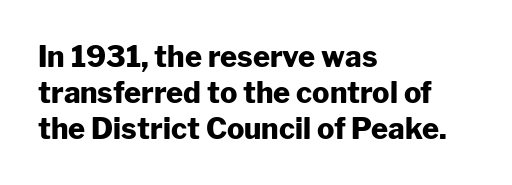
This is heavy type, rendered in bold. Observe the absence of serifs on each vertical stroke in this sample. The area under the type is left untouched. The letters stand straight up with perfectly vertical stems.
